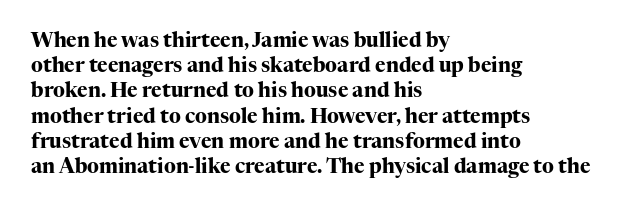
{"italic": "no", "bold": "yes", "underline": "no", "align": "left", "line_spacing": "normal", "line_spacing_ratio": 1.26, "letter_spacing": "normal", "letter_spacing_em": 0.0, "glyph_px": 20}
